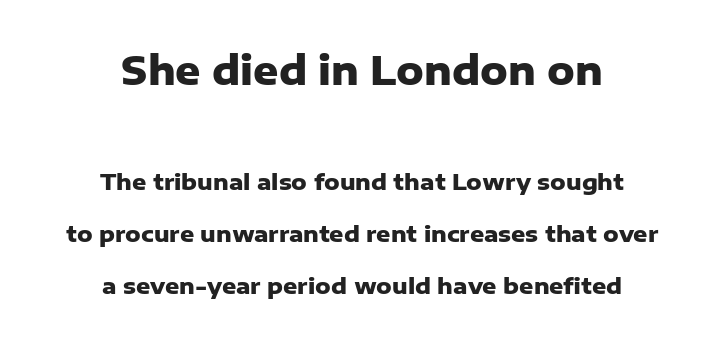
{"serif": "no", "italic": "no", "bold": "yes", "weight": "heavy", "width": "normal", "stroke_contrast": "low", "x_height": "medium", "monospaced": "no", "underline": "no", "align": "center", "line_spacing": "loose", "line_spacing_ratio": 2.36, "letter_spacing": "normal", "letter_spacing_em": 0.0, "larger_block": "first", "size_ratio": 1.77, "glyph_px": 39}
